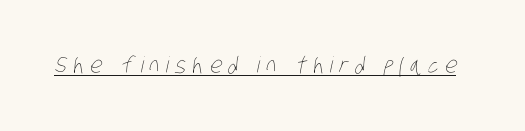
The type is letterspaced generously, with wide tracking. Vertical stems look standard width or narrower in stroke. The lettering is marked with a stroke running underneath it.
